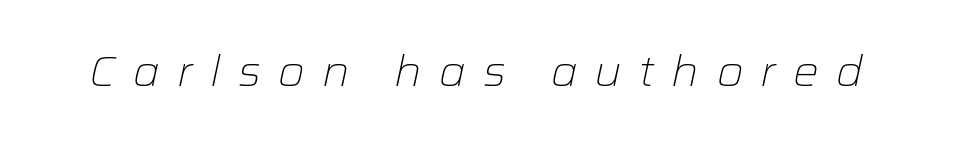
The image shows 43 px light type, italic (leaning right); set unusually wide letter spacing (+0.4 em), not underlined; low stroke contrast and a medium x-height.
